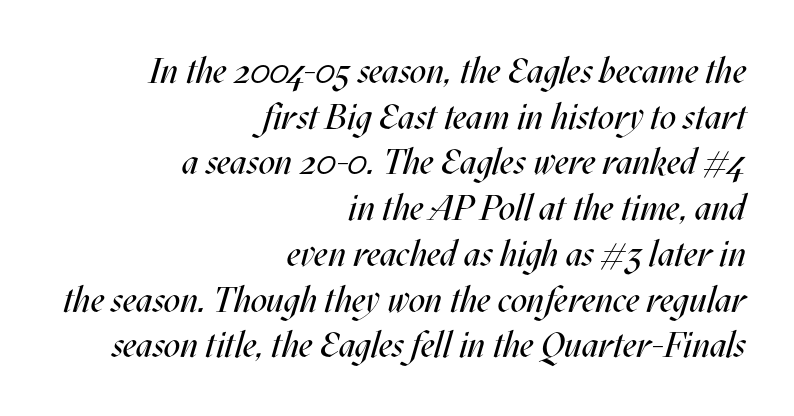
Is this a fixed-width face? No — the glyphs have proportional, varying widths. The compositor pushed each line to the right boundary. Weight: not bold — regular or lighter. Regular leading.
